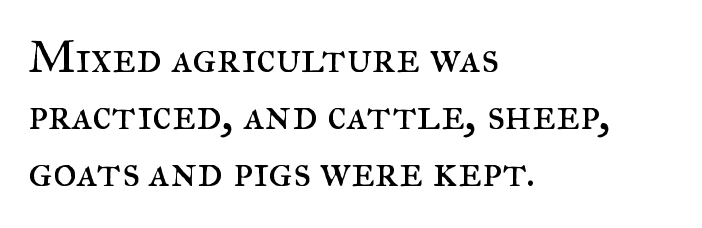
Q: Is the text bold? A: No.
Q: Is the text italic (slanted)? A: No, it is upright.
Q: Is the typeface a serif or a sans-serif typeface? A: Serif.
Q: Is the text underlined? A: No.
Q: How is the paragraph aligned? A: Left-aligned.
Q: Is the spacing between letters normal or unusually wide? A: Normal.
Q: Width (condensed, normal, or wide)? A: Normal.
Q: Stroke contrast? A: Medium.
Q: x-height? A: Small.
Q: Monospaced? A: No.
